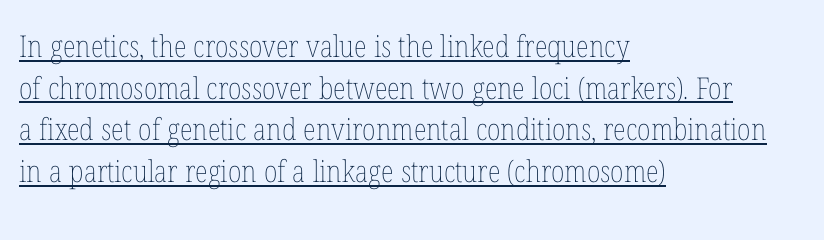
A continuous stroke trails under the words, as in a hyperlink. Regular leading. The type sits square on the baseline with zero lean. Character widths vary here, with narrow letters taking less room than wide ones. The paragraph has a hard left edge and a soft right edge. Ink coverage per letter is moderate at most.
